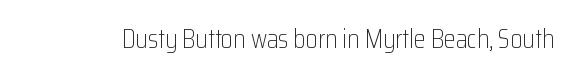
{"italic": "no", "bold": "no", "underline": "no", "letter_spacing": "normal", "letter_spacing_em": 0.0, "glyph_px": 27}
